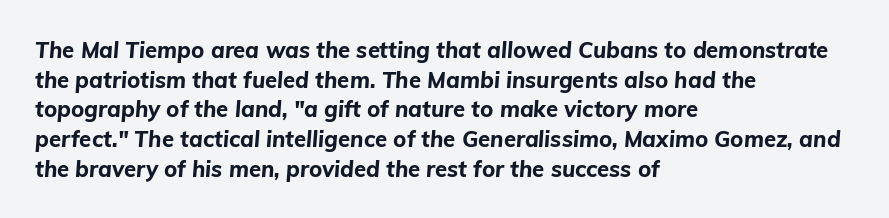
Q: Is the text bold? A: Yes.
Q: Is the text italic (slanted)? A: Yes, it leans right by about 5 degrees.
Q: Is the text underlined? A: No.
Q: How is the paragraph aligned? A: Left-aligned.
Q: Is the spacing between letters normal or unusually wide? A: Normal.
Q: Is the spacing between lines tight, normal or loose? A: Normal.
